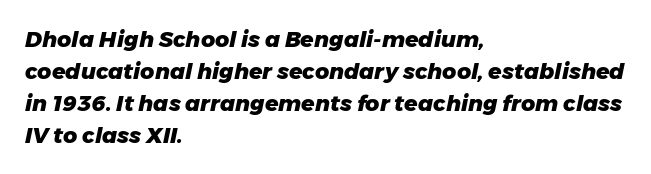
{"italic": "yes", "lean": "right", "slant_degrees": 11, "bold": "yes", "underline": "no", "align": "left", "line_spacing": "normal", "line_spacing_ratio": 1.45, "letter_spacing": "normal", "letter_spacing_em": 0.0, "glyph_px": 22}
